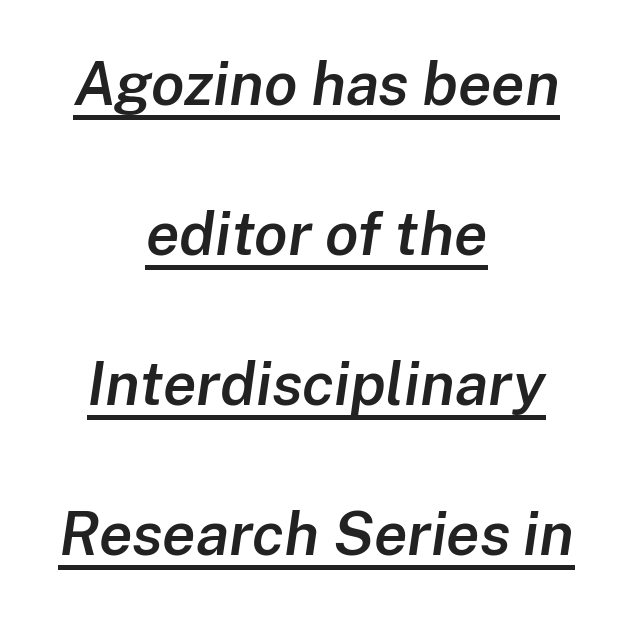
{"italic": "yes", "lean": "right", "slant_degrees": 8, "bold": "semi", "weight": "semibold", "width": "normal", "stroke_contrast": "low", "x_height": "medium", "monospaced": "no", "underline": "yes", "align": "center", "line_spacing": "loose", "line_spacing_ratio": 2.46, "letter_spacing": "normal", "letter_spacing_em": 0.0, "glyph_px": 61}
